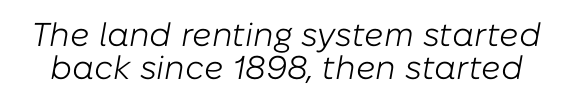
Q: Is the text bold? A: No.
Q: Is the text italic (slanted)? A: Yes, it leans right by about 10 degrees.
Q: Is the text underlined? A: No.
Q: Is the spacing between letters normal or unusually wide? A: Normal.
Q: Is the spacing between lines tight, normal or loose? A: Tight.
Q: Width (condensed, normal, or wide)? A: Normal.
Q: Stroke contrast? A: Low.
Q: x-height? A: Medium.
Q: Monospaced? A: No.
